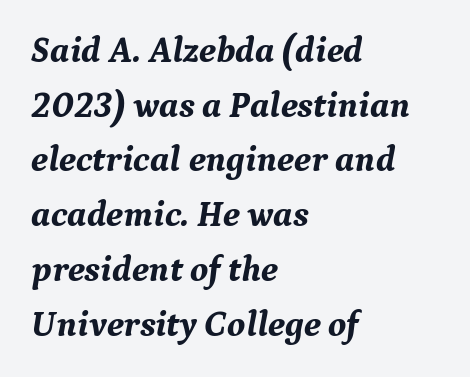
Q: Is the text bold? A: Yes.
Q: Is the text italic (slanted)? A: Yes, it leans right by about 9 degrees.
Q: Is the typeface a serif or a sans-serif typeface? A: Serif.
Q: Is the text underlined? A: No.
Q: How is the paragraph aligned? A: Left-aligned.
Q: Is the spacing between letters normal or unusually wide? A: Normal.
Q: Is the spacing between lines tight, normal or loose? A: Normal.
Q: Width (condensed, normal, or wide)? A: Normal.
Q: Stroke contrast? A: Medium.
Q: x-height? A: Medium.
Q: Monospaced? A: No.
